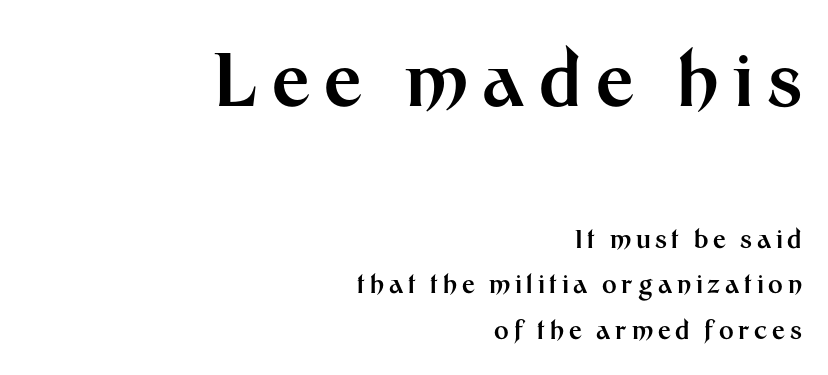
{"serif": "no", "italic": "no", "bold": "yes", "weight": "bold", "width": "normal", "stroke_contrast": "medium", "x_height": "medium", "monospaced": "no", "underline": "no", "align": "right", "line_spacing_ratio": 1.83, "larger_block": "first", "size_ratio": 2.96, "glyph_px": 74}
